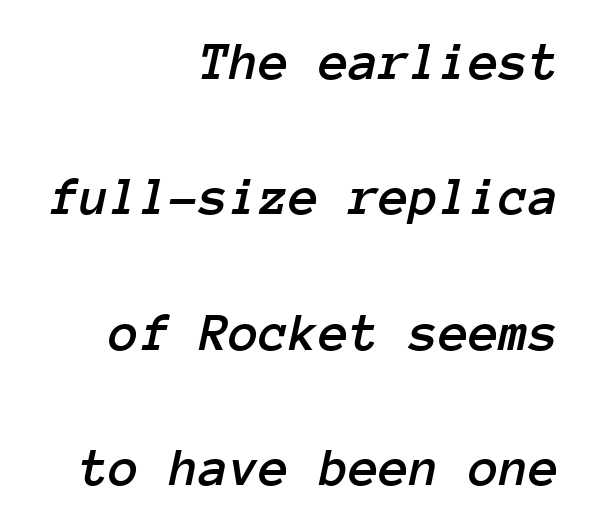
{"italic": "yes", "lean": "right", "slant_degrees": 12, "width": "normal", "stroke_contrast": "low", "x_height": "medium", "monospaced": "yes", "underline": "no", "align": "right", "line_spacing": "loose", "line_spacing_ratio": 2.46, "letter_spacing": "normal", "letter_spacing_em": 0.0, "glyph_px": 55}
